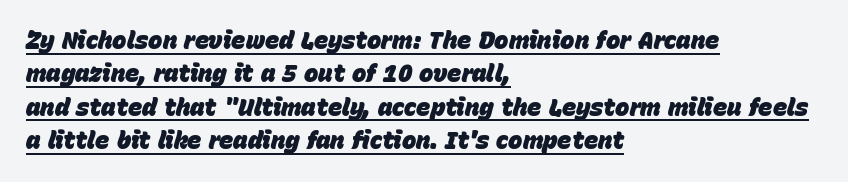
Q: Is the text bold? A: Yes.
Q: Is the text italic (slanted)? A: Yes, it leans right by about 15 degrees.
Q: Is the text underlined? A: Yes.
Q: How is the paragraph aligned? A: Left-aligned.
Q: Is the spacing between letters normal or unusually wide? A: Normal.
Q: Is the spacing between lines tight, normal or loose? A: Normal.
